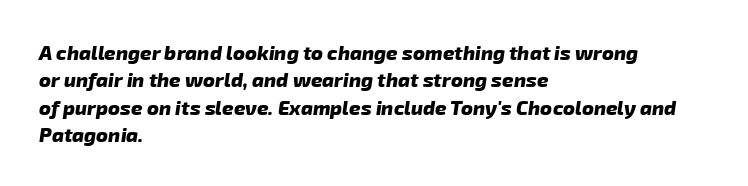
Q: Is the text bold? A: Yes.
Q: Is the text underlined? A: No.
Q: How is the paragraph aligned? A: Left-aligned.
Q: Is the spacing between letters normal or unusually wide? A: Normal.
Q: Is the spacing between lines tight, normal or loose? A: Normal.
